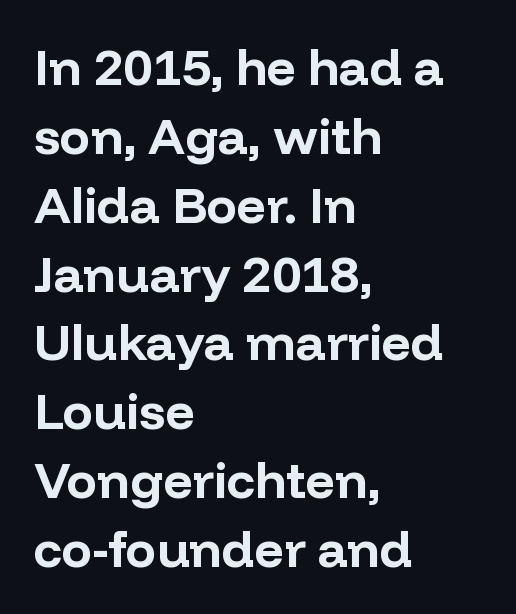
Q: Is the text bold? A: Yes.
Q: Is the text italic (slanted)? A: No, it is upright.
Q: Is the typeface a serif or a sans-serif typeface? A: Sans-serif.
Q: Is the text underlined? A: No.
Q: How is the paragraph aligned? A: Left-aligned.
Q: Is the spacing between letters normal or unusually wide? A: Normal.
Q: Is the spacing between lines tight, normal or loose? A: Normal.
Q: Width (condensed, normal, or wide)? A: Normal.
Q: Stroke contrast? A: Low.
Q: x-height? A: Medium.
Q: Monospaced? A: No.
